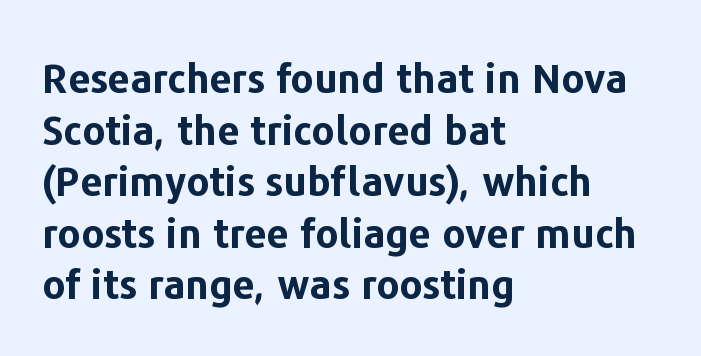
The text was rendered using a sans face with plain stroke endings. The foot of each line stays bare and open. The passage shown stacks its lines at a standard gap. Note the varied advance widths — an 'i' is clearly narrower than an 'm'.
